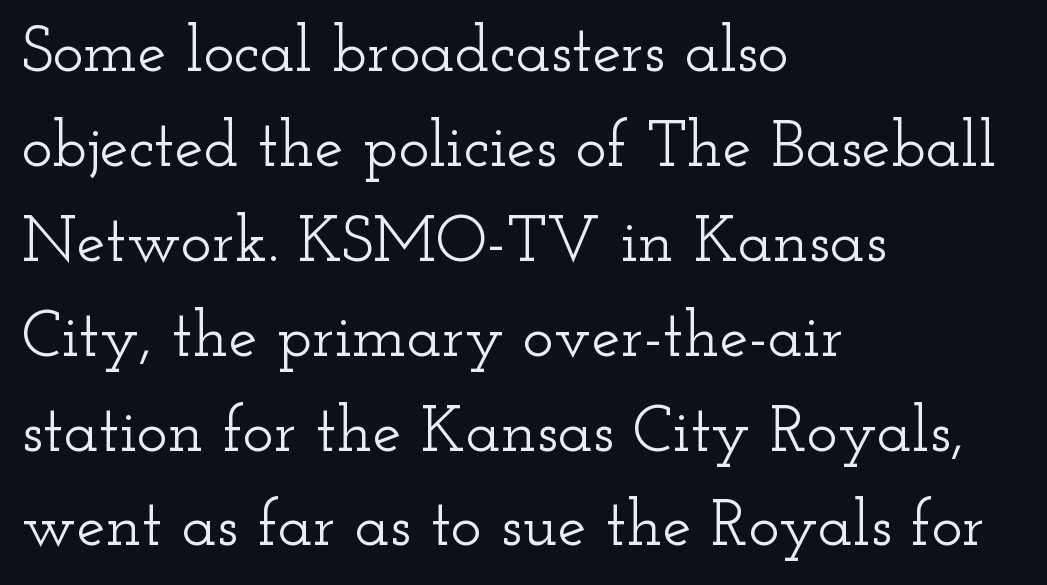
Q: Is the text italic (slanted)? A: No, it is upright.
Q: Is the typeface a serif or a sans-serif typeface? A: Serif.
Q: Is the text underlined? A: No.
Q: How is the paragraph aligned? A: Left-aligned.
Q: Is the spacing between letters normal or unusually wide? A: Normal.
Q: Is the spacing between lines tight, normal or loose? A: Normal.
Q: Width (condensed, normal, or wide)? A: Wide.
Q: Stroke contrast? A: Low.
Q: x-height? A: Small.
Q: Monospaced? A: No.
